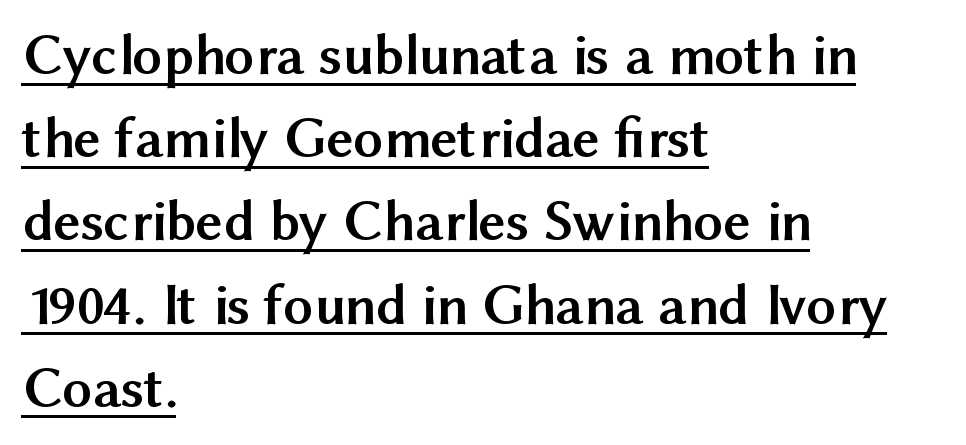
The image shows 59 px semibold sans-serif type, upright; set left-aligned, normal line spacing (1.41x), normal letter spacing, underlined; medium stroke contrast and a medium x-height.
